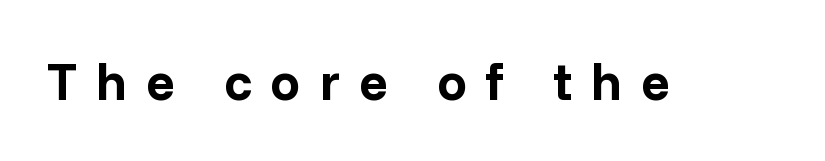
Q: Is the text bold? A: Yes.
Q: Is the text italic (slanted)? A: No, it is upright.
Q: Is the typeface a serif or a sans-serif typeface? A: Sans-serif.
Q: Is the text underlined? A: No.
Q: Is the spacing between letters normal or unusually wide? A: Unusually wide.
Q: Width (condensed, normal, or wide)? A: Normal.
Q: Stroke contrast? A: Low.
Q: x-height? A: Medium.
Q: Monospaced? A: No.
